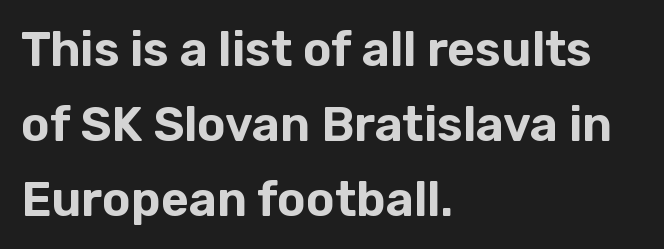
Q: Is the text italic (slanted)? A: No, it is upright.
Q: Is the typeface a serif or a sans-serif typeface? A: Sans-serif.
Q: Is the text underlined? A: No.
Q: How is the paragraph aligned? A: Left-aligned.
Q: Is the spacing between letters normal or unusually wide? A: Normal.
Q: Is the spacing between lines tight, normal or loose? A: Normal.
Q: Width (condensed, normal, or wide)? A: Normal.
Q: Stroke contrast? A: Low.
Q: x-height? A: Medium.
Q: Monospaced? A: No.
